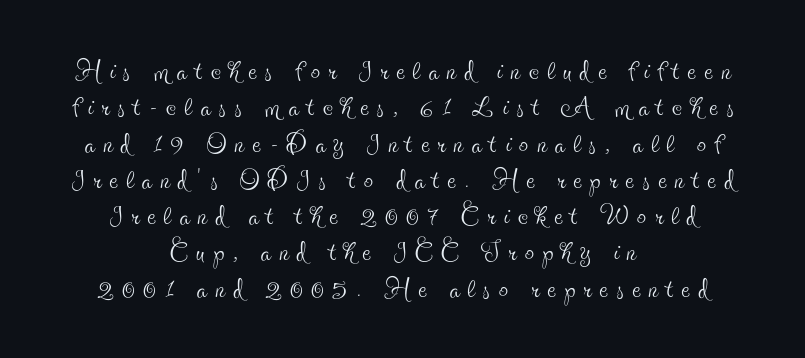
Q: Is the text bold? A: No.
Q: Is the typeface a serif or a sans-serif typeface? A: Serif.
Q: Is the text underlined? A: No.
Q: How is the paragraph aligned? A: Centered.
Q: Is the spacing between letters normal or unusually wide? A: Unusually wide.
Q: Is the spacing between lines tight, normal or loose? A: Tight.
Q: Width (condensed, normal, or wide)? A: Condensed.
Q: x-height? A: Small.
Q: Monospaced? A: No.
